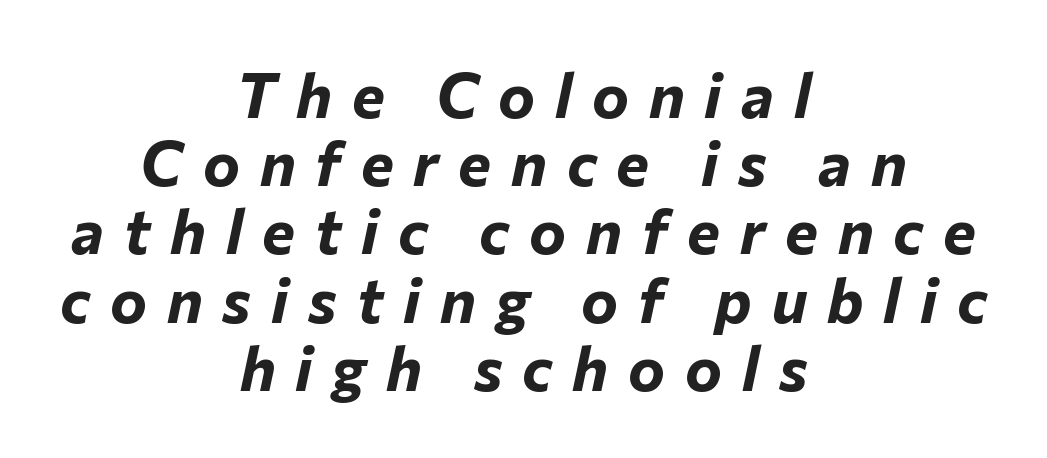
The image shows 62 px bold type, italic (leaning right); set centered, tight line spacing (1.1x), unusually wide letter spacing (+0.32 em), not underlined; low stroke contrast and a medium x-height.
